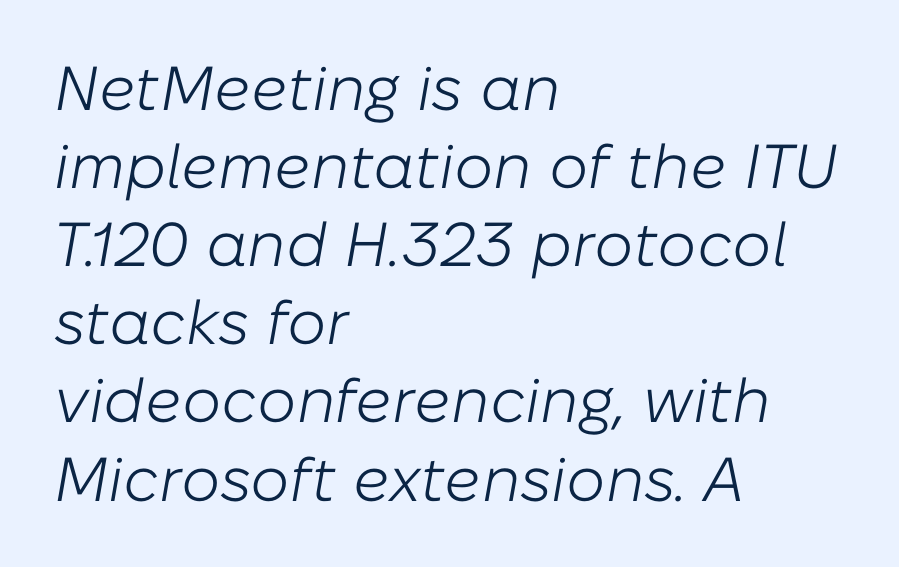
Q: Is the text bold? A: No.
Q: Is the text italic (slanted)? A: Yes, it leans right by about 10 degrees.
Q: Is the text underlined? A: No.
Q: How is the paragraph aligned? A: Left-aligned.
Q: Is the spacing between letters normal or unusually wide? A: Normal.
Q: Is the spacing between lines tight, normal or loose? A: Normal.
Q: Width (condensed, normal, or wide)? A: Normal.
Q: Stroke contrast? A: Low.
Q: x-height? A: Medium.
Q: Monospaced? A: No.
